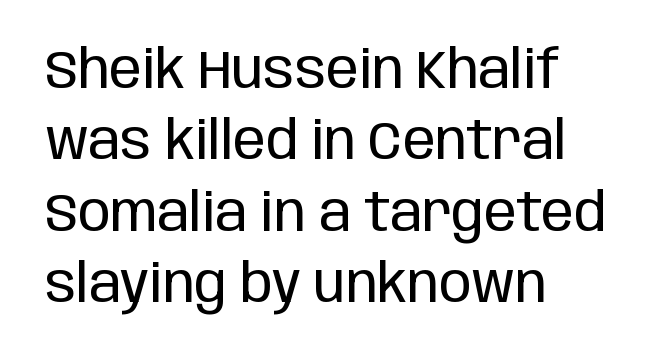
{"serif": "no", "italic": "no", "bold": "no", "weight": "regular", "width": "condensed", "stroke_contrast": "low", "x_height": "large", "monospaced": "no", "underline": "no", "align": "left", "line_spacing": "normal", "line_spacing_ratio": 1.32, "letter_spacing": "normal", "letter_spacing_em": 0.0, "glyph_px": 54}
